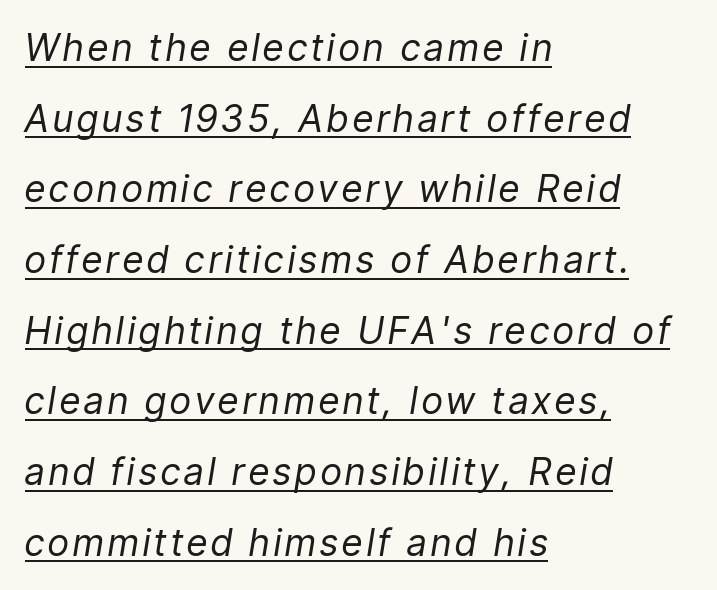
{"italic": "yes", "lean": "right", "slant_degrees": 9, "bold": "no", "weight": "regular", "width": "condensed", "stroke_contrast": "low", "x_height": "medium", "monospaced": "no", "underline": "yes", "align": "left", "line_spacing": "loose", "line_spacing_ratio": 1.91, "glyph_px": 37}
